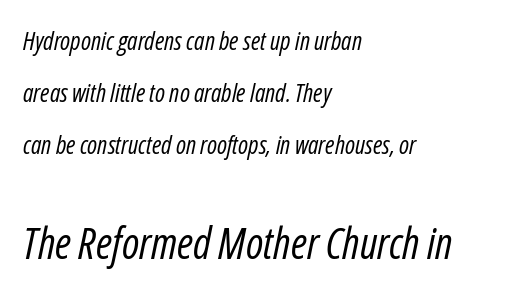
The image shows 43 px regular-weight, condensed type, italic (leaning right); set left-aligned, loose line spacing (2.08x), normal letter spacing, not underlined; the second (bottom) block is 1.72x larger; low stroke contrast and a medium x-height.
